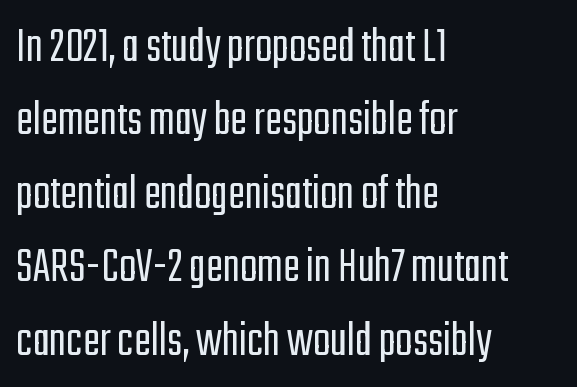
{"serif": "no", "italic": "no", "bold": "no", "weight": "light", "width": "condensed", "stroke_contrast": "low", "x_height": "medium", "monospaced": "no", "underline": "no", "align": "left", "line_spacing": "normal", "line_spacing_ratio": 1.44, "letter_spacing": "normal", "letter_spacing_em": 0.0, "glyph_px": 51}
